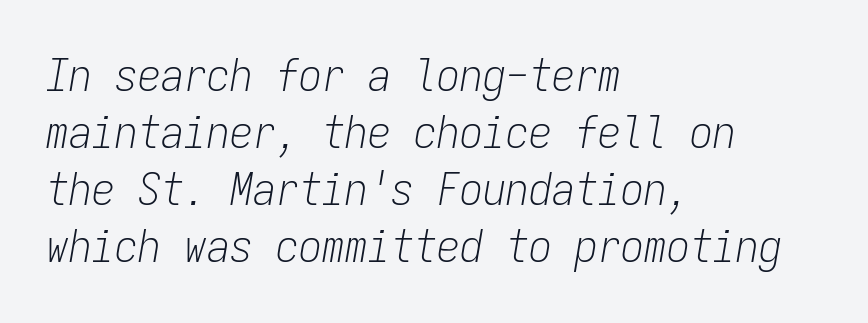
The image shows 46 px light, condensed type, italic (leaning right), monospaced; set left-aligned, line spacing 1.24x, normal letter spacing, not underlined; low stroke contrast and a medium x-height.
